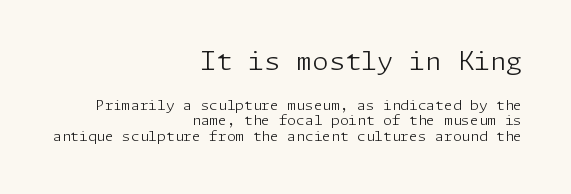
{"italic": "no", "bold": "no", "underline": "no", "align": "right", "line_spacing": "tight", "line_spacing_ratio": 1.11, "letter_spacing": "normal", "letter_spacing_em": 0.0, "larger_block": "first", "size_ratio": 1.86, "glyph_px": 26}
